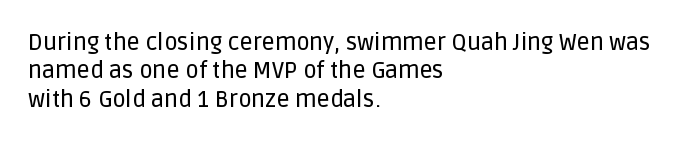
The image shows 23 px text type, upright; set left-aligned, line spacing 1.23x, normal letter spacing, not underlined.
